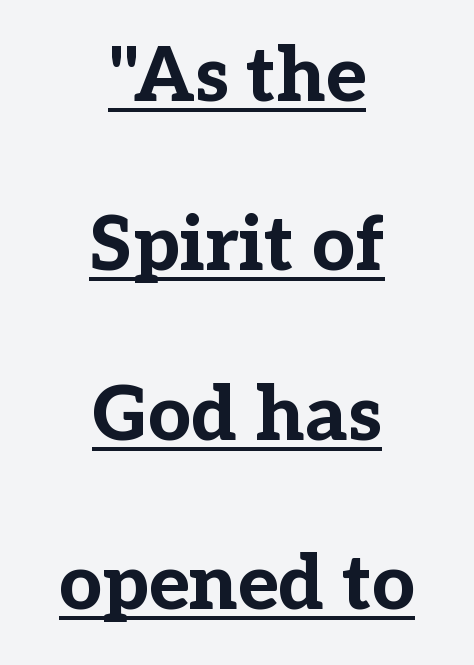
{"serif": "yes", "italic": "no", "bold": "yes", "weight": "bold", "width": "normal", "stroke_contrast": "low", "x_height": "medium", "monospaced": "no", "underline": "yes", "align": "center", "line_spacing": "loose", "line_spacing_ratio": 2.23, "letter_spacing": "normal", "letter_spacing_em": 0.0, "glyph_px": 76}
